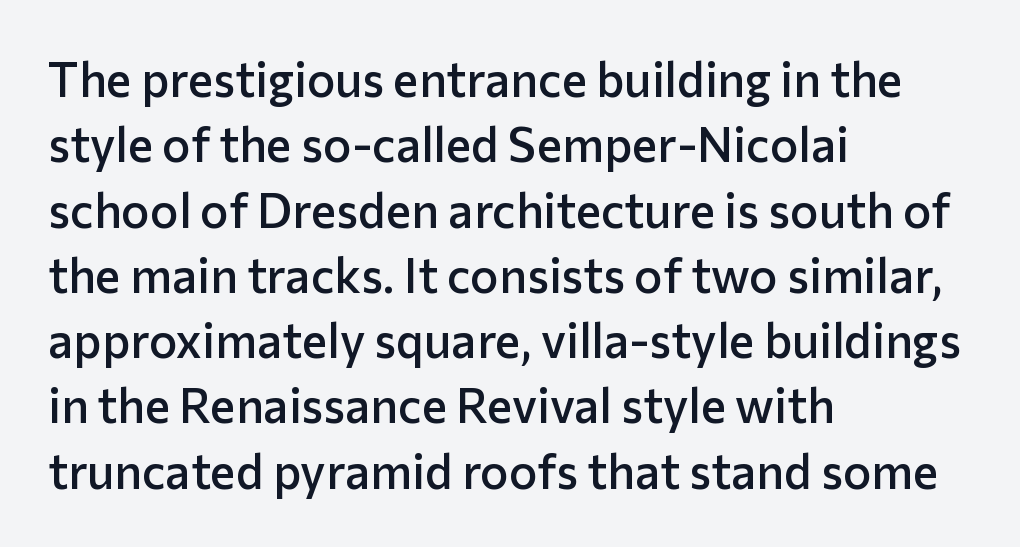
The image shows 48 px semibold sans-serif type, upright; set left-aligned, normal line spacing (1.36x), normal letter spacing, not underlined; low stroke contrast and a medium x-height.
